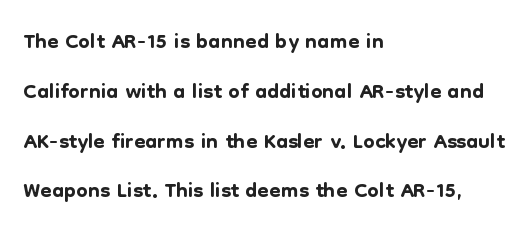
Q: Is the text italic (slanted)? A: No, it is upright.
Q: Is the typeface a serif or a sans-serif typeface? A: Sans-serif.
Q: Is the text underlined? A: No.
Q: How is the paragraph aligned? A: Left-aligned.
Q: Is the spacing between letters normal or unusually wide? A: Normal.
Q: Is the spacing between lines tight, normal or loose? A: Normal.
Q: Width (condensed, normal, or wide)? A: Normal.
Q: Stroke contrast? A: Low.
Q: x-height? A: Medium.
Q: Monospaced? A: No.
